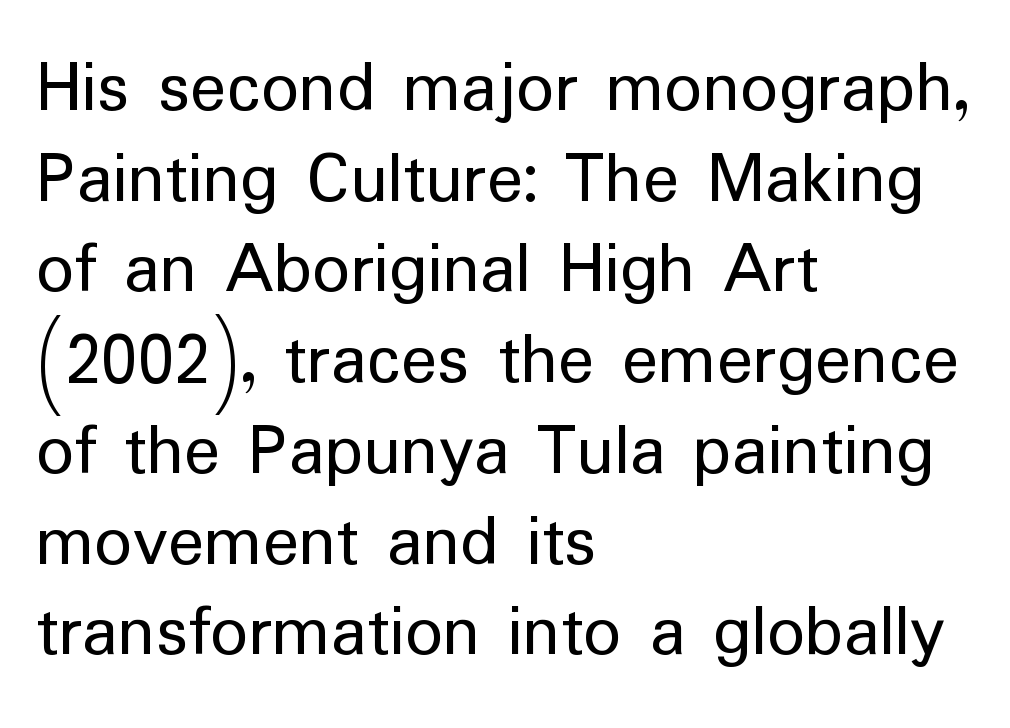
{"serif": "no", "italic": "no", "bold": "no", "weight": "regular", "width": "normal", "stroke_contrast": "low", "x_height": "medium", "monospaced": "no", "underline": "no", "align": "left", "line_spacing_ratio": 1.21, "letter_spacing": "normal", "letter_spacing_em": 0.0, "glyph_px": 75}
